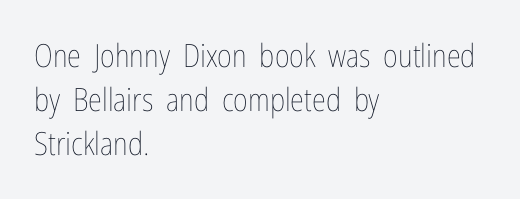
{"italic": "no", "bold": "no", "weight": "thin", "width": "condensed", "stroke_contrast": "low", "x_height": "medium", "monospaced": "no", "underline": "no", "align": "left", "line_spacing": "normal", "line_spacing_ratio": 1.37, "letter_spacing": "normal", "letter_spacing_em": 0.0, "glyph_px": 32}
